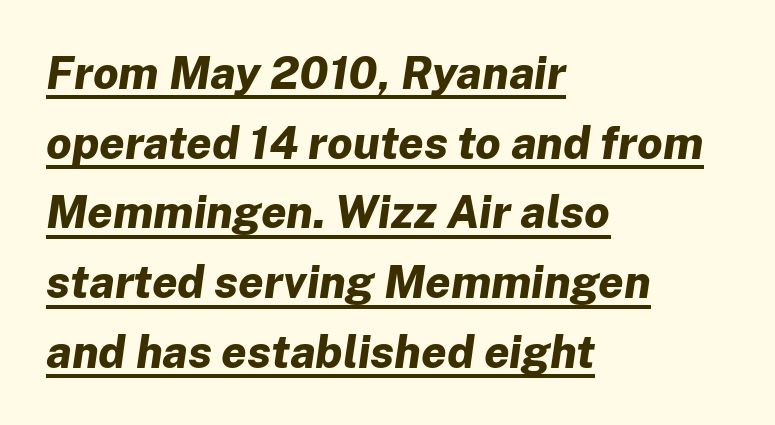
The image shows 45 px bold type, italic (leaning right); set left-aligned, normal line spacing (1.55x), normal letter spacing, underlined; low stroke contrast and a medium x-height.
